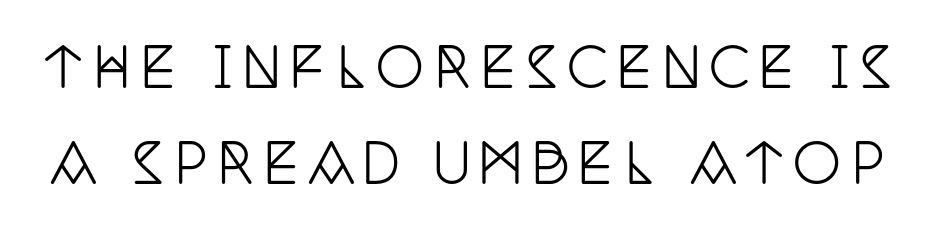
The text was rendered using a seriffed face with decorative stroke endings. Anything drawn beneath the words? Only blank space. The face used here is proportionally spaced, like ordinary book or web type. The letters stand straight up with perfectly vertical stems.
